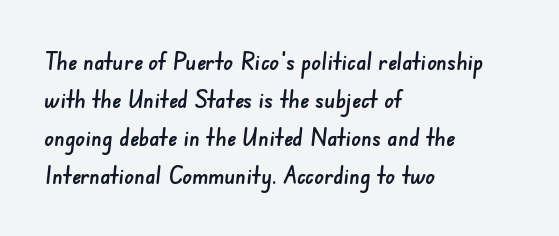
{"underline": "no", "align": "left", "line_spacing": "normal", "line_spacing_ratio": 1.59, "letter_spacing": "normal", "letter_spacing_em": 0.0, "glyph_px": 24}
